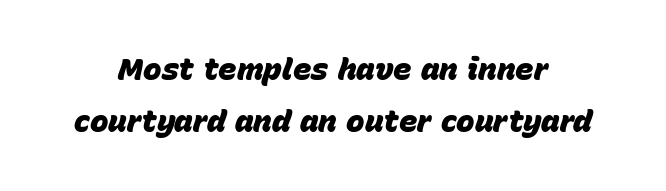
{"italic": "yes", "lean": "right", "slant_degrees": 15, "bold": "yes", "weight": "heavy", "width": "normal", "stroke_contrast": "low", "x_height": "large", "monospaced": "no", "underline": "no", "line_spacing": "normal", "line_spacing_ratio": 1.68, "letter_spacing": "normal", "letter_spacing_em": 0.0, "glyph_px": 31}
